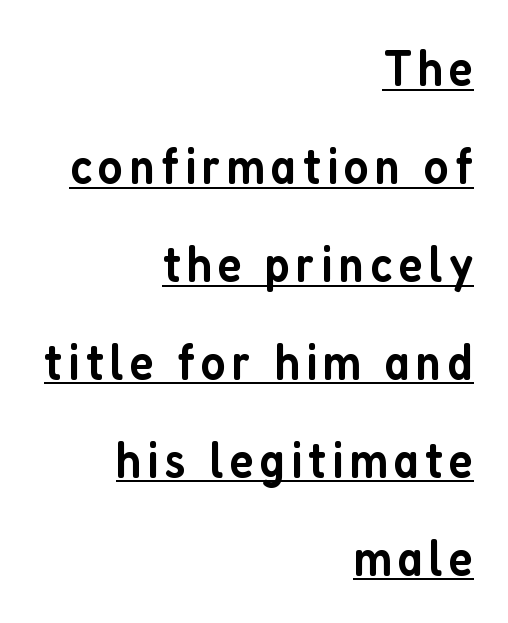
{"serif": "no", "italic": "no", "bold": "semi", "weight": "semibold", "width": "condensed", "stroke_contrast": "low", "x_height": "medium", "monospaced": "no", "underline": "yes", "align": "right", "line_spacing": "loose", "line_spacing_ratio": 1.92, "glyph_px": 51}
